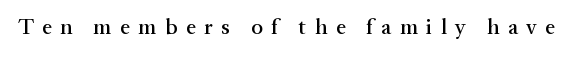
The image shows 22 px text type, upright; set unusually wide letter spacing (+0.38 em), not underlined.
